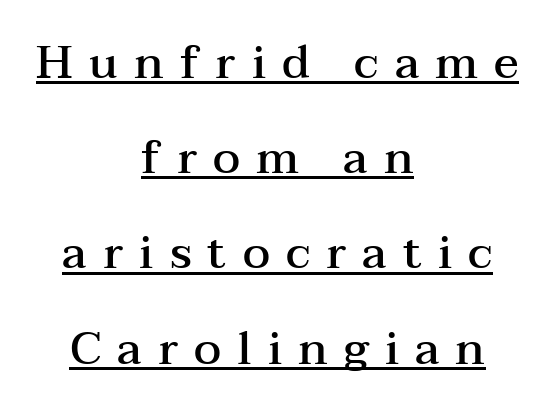
The image shows 46 px semibold, wide serif type, upright; set centered, loose line spacing (2.07x), unusually wide letter spacing (+0.35 em), underlined; medium stroke contrast and a medium x-height.
